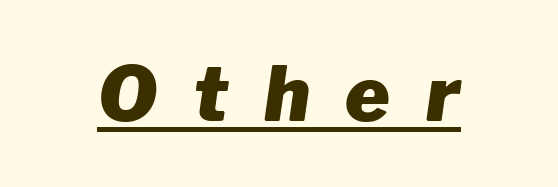
The image shows 76 px heavy type, italic (leaning right); set unusually wide letter spacing (+0.47 em), underlined; low stroke contrast and a medium x-height.
